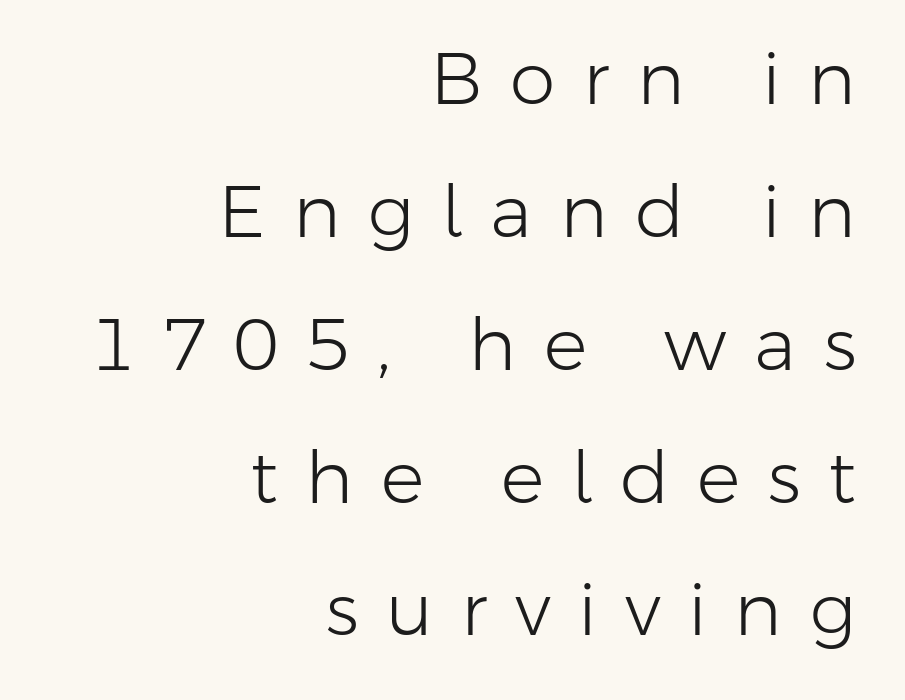
The image shows 73 px light sans-serif type, upright; set right-aligned, line spacing 1.82x, unusually wide letter spacing (+0.38 em), not underlined; low stroke contrast and a medium x-height.
